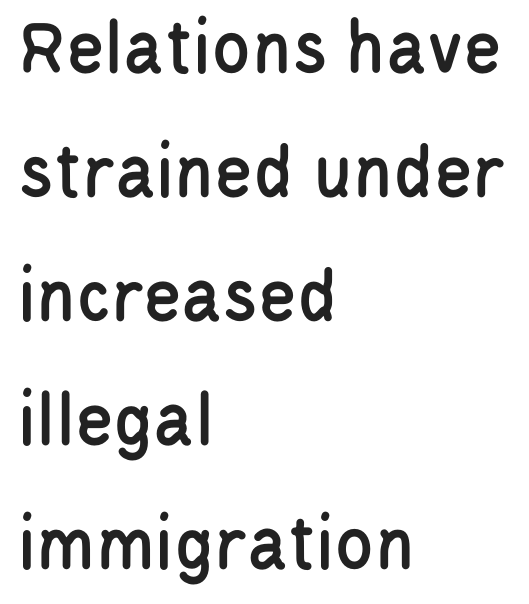
{"serif": "no", "italic": "no", "width": "condensed", "stroke_contrast": "low", "x_height": "large", "monospaced": "no", "underline": "no", "align": "left", "line_spacing": "normal", "line_spacing_ratio": 1.57, "letter_spacing": "normal", "letter_spacing_em": 0.0, "glyph_px": 79}
